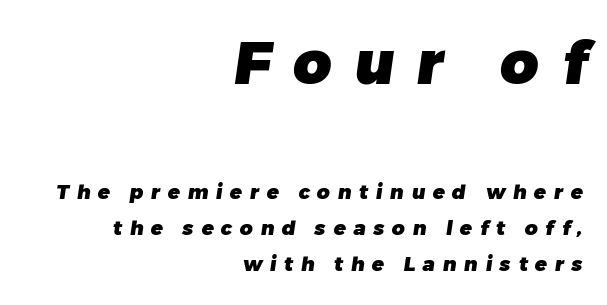
Think of a printed novel: that variable character pitch is what you see here. A bare baseline throughout the passage. The face used here is rendered with a markedly widened letterfit. Every row of glyphs terminates at an identical x-position on the right.
